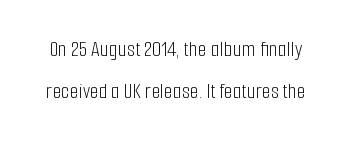
The image shows 23 px text type, upright; set line spacing 1.83x, normal letter spacing, not underlined.
